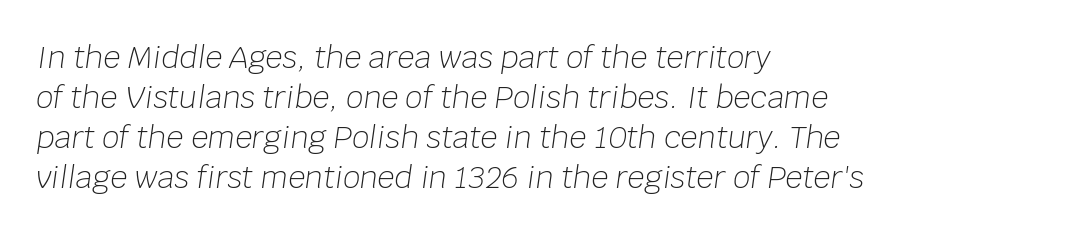
{"italic": "yes", "lean": "right", "slant_degrees": 8, "bold": "no", "weight": "light", "width": "normal", "stroke_contrast": "low", "x_height": "large", "monospaced": "no", "underline": "no", "align": "left", "line_spacing": "normal", "line_spacing_ratio": 1.33, "letter_spacing": "normal", "letter_spacing_em": 0.0, "glyph_px": 30}
